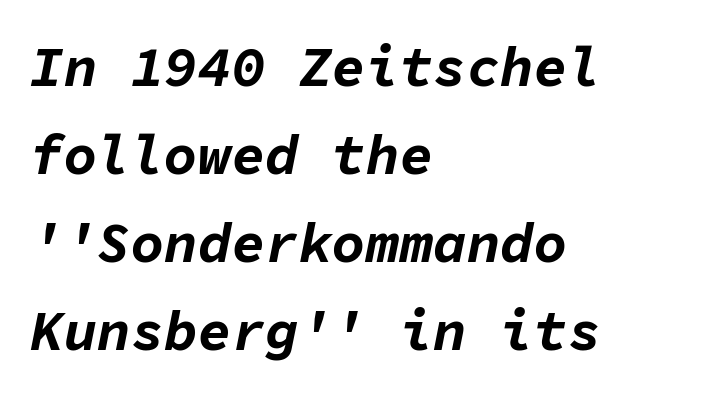
The image shows 56 px bold type, italic (leaning right), monospaced; set left-aligned, normal line spacing (1.57x), normal letter spacing, not underlined; low stroke contrast and a medium x-height.
